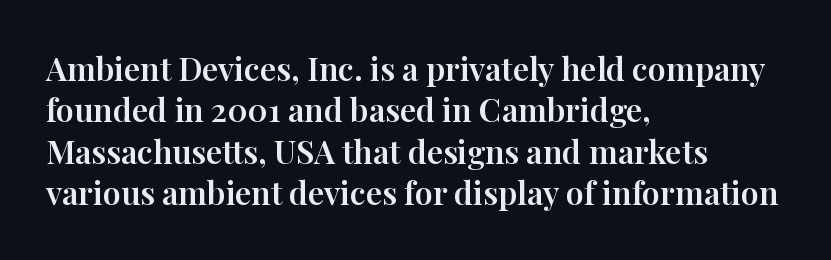
{"serif": "yes", "italic": "no", "width": "normal", "stroke_contrast": "high", "x_height": "medium", "monospaced": "no", "underline": "no", "align": "left", "line_spacing": "normal", "line_spacing_ratio": 1.29, "letter_spacing": "normal", "letter_spacing_em": 0.0, "glyph_px": 32}
